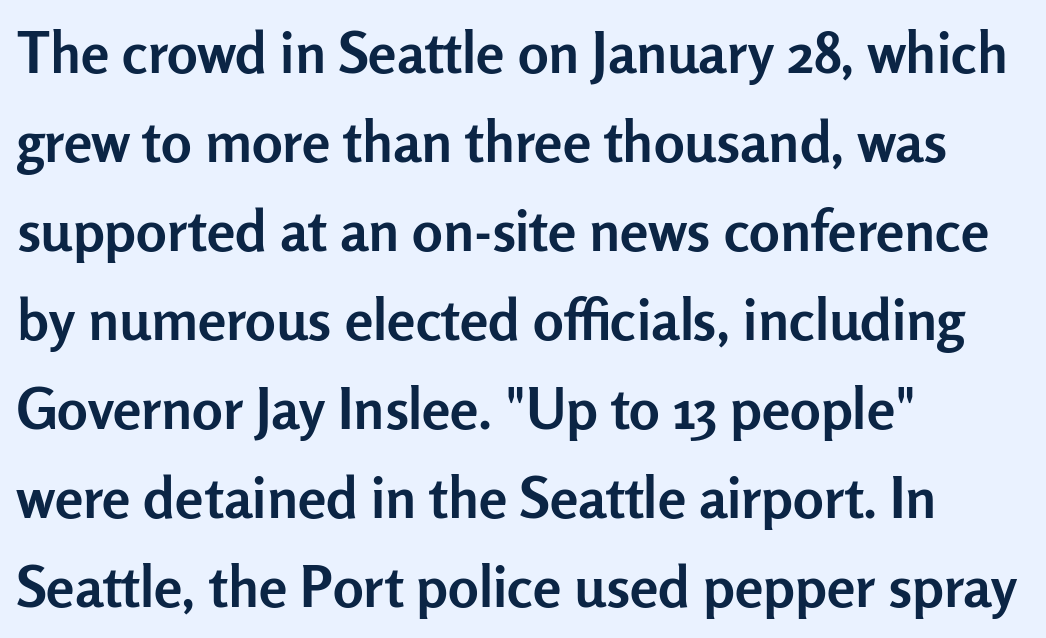
Reading down the block, your eye returns to a fixed left position each line. You can tell from the bare stems that sans-serif type was used. One glance says typical: line gaps are just what's usual. These lines are rendered in a variable-pitch font. Does the weight exceed regular? Yes, all the way to bold.
